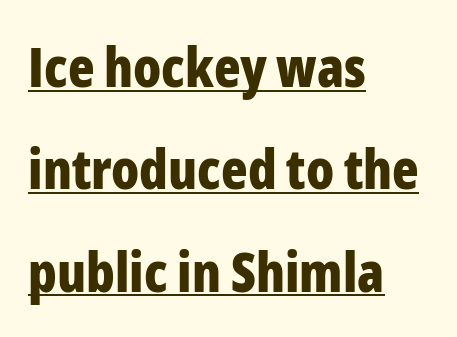
{"serif": "no", "italic": "no", "bold": "yes", "weight": "bold", "width": "condensed", "stroke_contrast": "low", "x_height": "medium", "monospaced": "no", "underline": "yes", "align": "left", "line_spacing_ratio": 1.86, "letter_spacing": "normal", "letter_spacing_em": 0.0, "glyph_px": 55}
